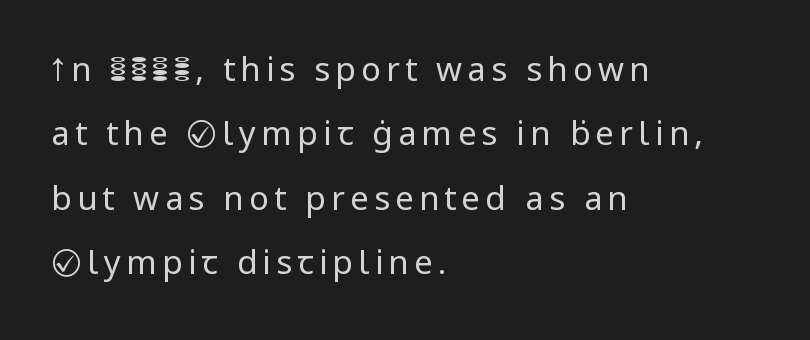
{"serif": "no", "italic": "no", "bold": "no", "weight": "regular", "width": "normal", "stroke_contrast": "low", "x_height": "medium", "monospaced": "no", "underline": "no", "align": "left", "line_spacing": "loose", "line_spacing_ratio": 1.95, "glyph_px": 33}
